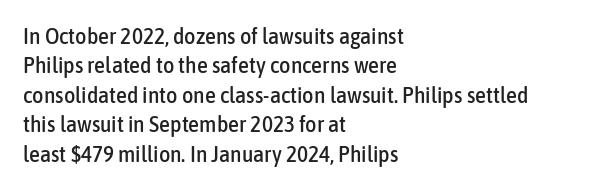
Reading down the block, your eye returns to a fixed left position each line. The type sits square on the baseline with zero lean. The space directly below the letters is spotless. Notice how descenders clear the ascenders below comfortably — that's standard leading. Each word holds together tightly as a unit, with standard inter-letter gaps.
